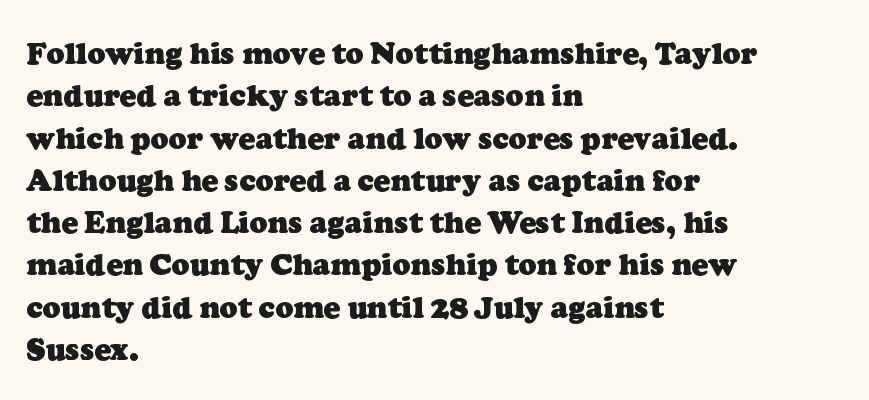
The image shows 30 px heavy serif type; set left-aligned, normal line spacing (1.41x), normal letter spacing, not underlined; low stroke contrast and a medium x-height.
